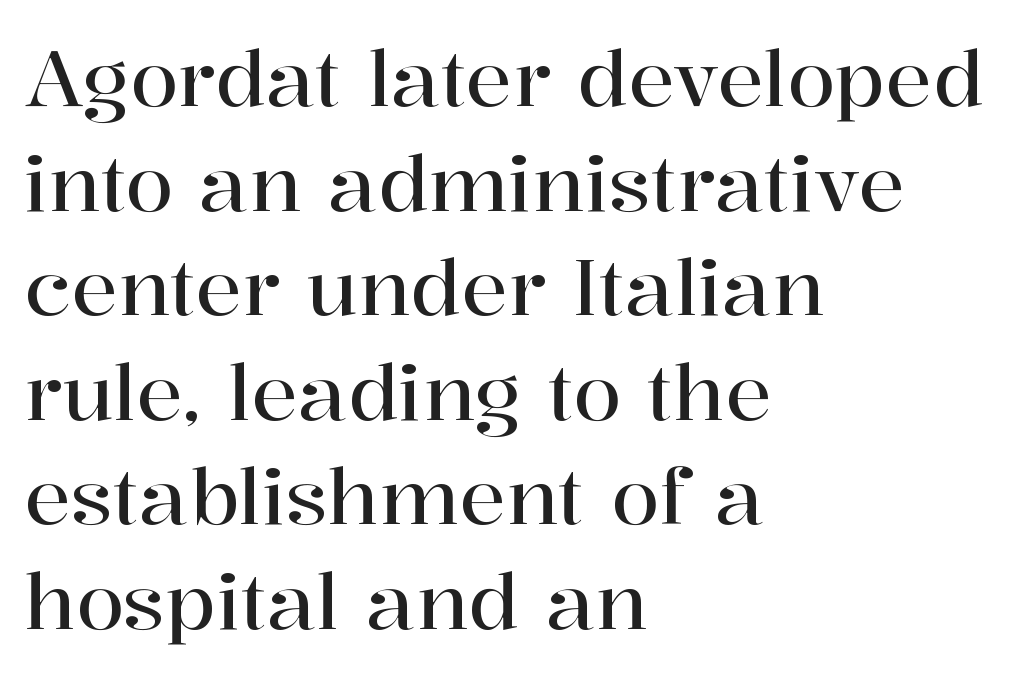
Regarding leading, the lines here are spaced in the standard way. Is this a sans? No — the strokes have serifs. This is the regular roman posture of the typeface. A typesetter would call this proportional, since set widths differ per character. Descenders are the only things crossing below the line.
